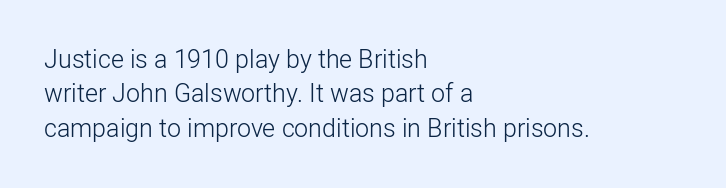
The image shows 25 px text type, upright; set left-aligned, normal line spacing (1.38x), normal letter spacing, not underlined.
